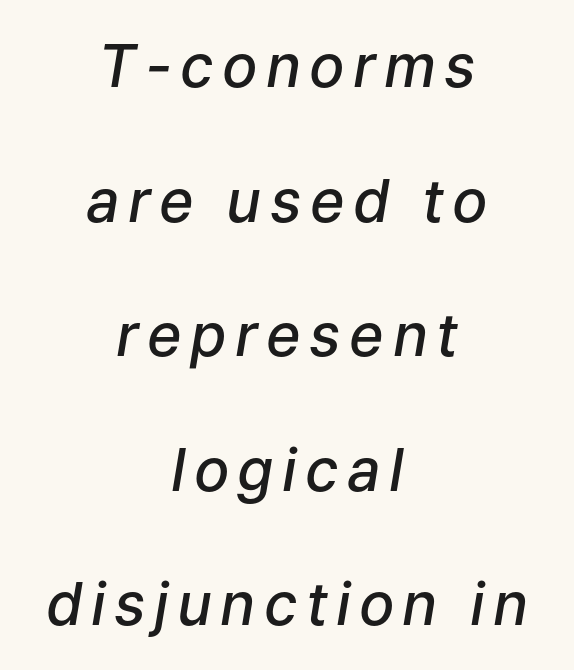
Q: Is the text bold? A: Semi-bold.
Q: Is the text italic (slanted)? A: Yes, it leans right by about 9 degrees.
Q: Is the text underlined? A: No.
Q: How is the paragraph aligned? A: Centered.
Q: Is the spacing between lines tight, normal or loose? A: Loose.
Q: Width (condensed, normal, or wide)? A: Normal.
Q: Stroke contrast? A: Low.
Q: x-height? A: Medium.
Q: Monospaced? A: No.
